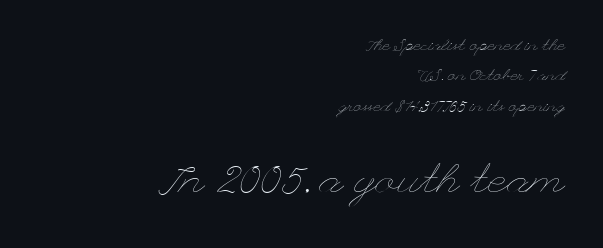
The baseline area is clear. What stands out about the letter spacing? Nothing — it is the standard amount. Summary of weight: not heavy and not bold. Block two is the big one; block one sits smaller above it.
